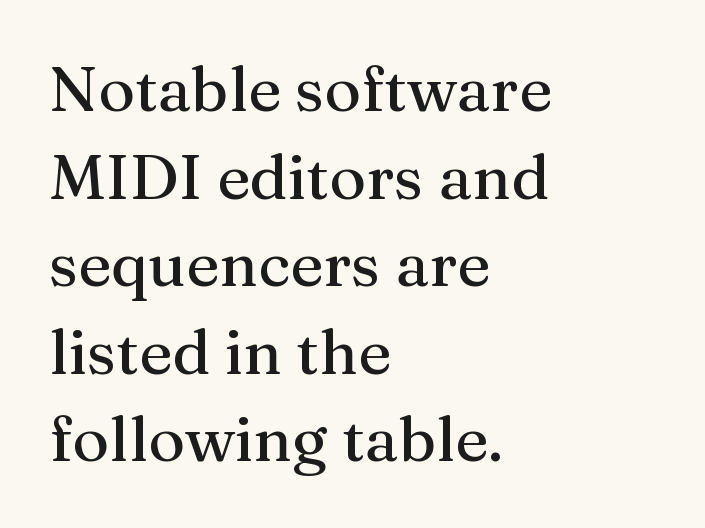
Type without underlining. The type is set solid horizontally, with unmodified tracking. The face used here is proportionally spaced, like ordinary book or web type. The lines are quadded left. Is there much room between lines? A standard amount, neither cramped nor airy. Each letter's strokes conclude with small projecting serifs.
